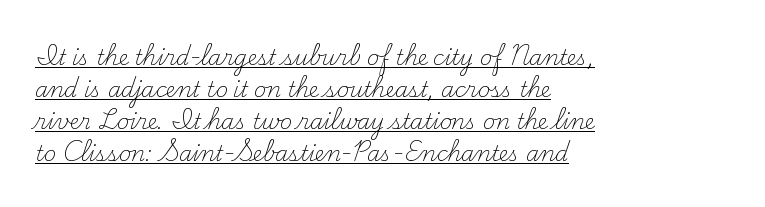
The image shows 21 px text type; set left-aligned, normal line spacing (1.52x), normal letter spacing, underlined.
